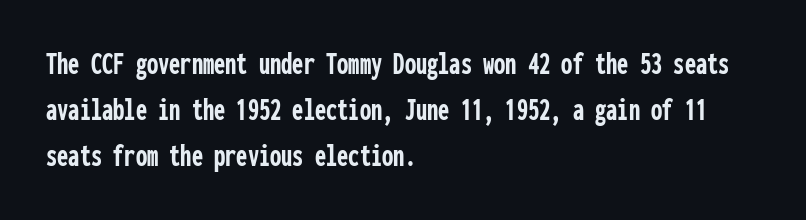
Q: Is the text bold? A: Yes.
Q: Is the text italic (slanted)? A: No, it is upright.
Q: Is the typeface a serif or a sans-serif typeface? A: Sans-serif.
Q: Is the text underlined? A: No.
Q: How is the paragraph aligned? A: Left-aligned.
Q: Is the spacing between letters normal or unusually wide? A: Normal.
Q: Is the spacing between lines tight, normal or loose? A: Normal.
Q: Width (condensed, normal, or wide)? A: Condensed.
Q: Stroke contrast? A: Low.
Q: x-height? A: Medium.
Q: Monospaced? A: Yes.
